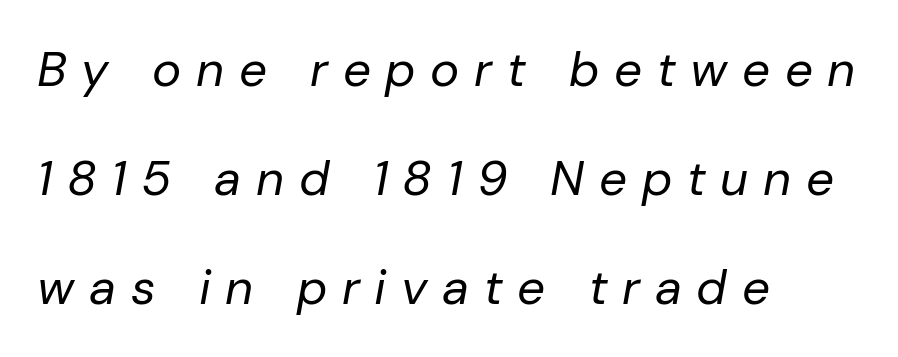
The rendering anchors every line to the left-hand side. The baseline area is clear. Is there much room between lines? Yes — plenty of vertical air separates them. Spacing verdict: proportional, widths tailored to each character.
